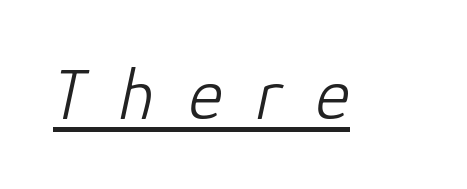
Looks like regular typesetting: each glyph gets only the width it needs. In designer terms, the underline attribute is active on this setting. The cut favours lightness, reaching ordinary text weight at its darkest. An italicized treatment has been applied to the whole sample. The tracking reads as deliberately expanded to a designer's eye.
